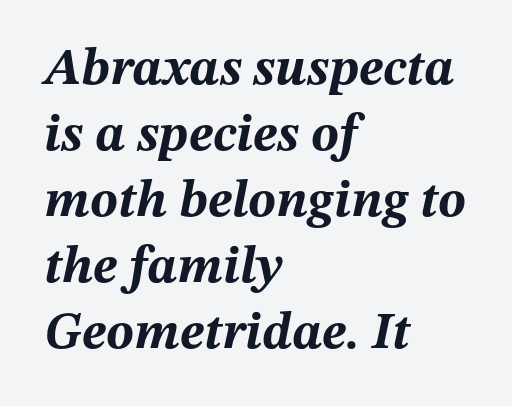
Each letter keeps its own natural width here, so spacing adapts to shape. Between one letter and the next there's only the usual sliver of space. Does the leading feel generous? No, just average. These lines were composed using italics. The sample has been set heavy, in full bold. The rag falls on the right side of this text block.
